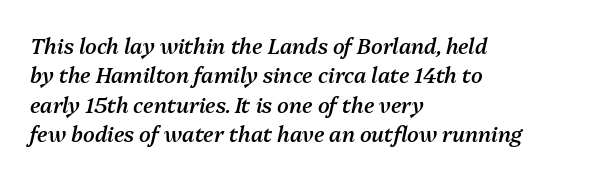
{"italic": "yes", "lean": "right", "slant_degrees": 13, "bold": "semi", "underline": "no", "align": "left", "line_spacing": "normal", "line_spacing_ratio": 1.4, "letter_spacing": "normal", "letter_spacing_em": 0.0, "glyph_px": 21}
